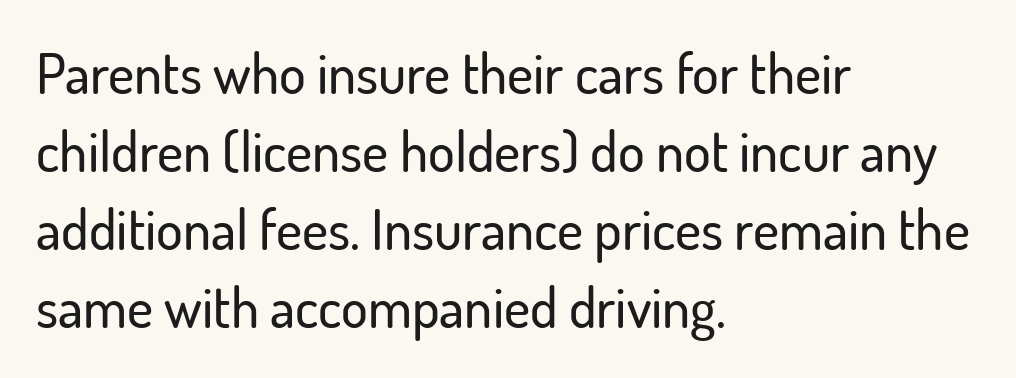
Normally led — the rows are evenly, conventionally spaced. The type family on display is of the sans-serif kind. Letters rest on an invisible, unmarked baseline. Compared with a centered layout, this one pins lines to the left instead. Do the characters align in a grid? No, the font is proportional.
